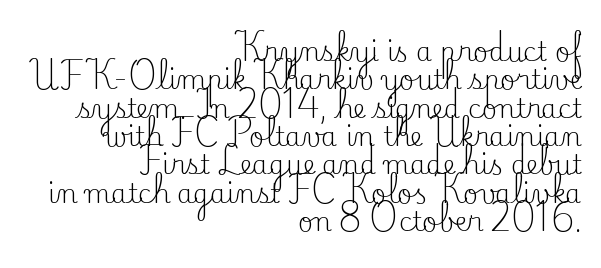
Reading down the column, the eye jumps only a short way to each next line. The type sits square on the baseline with zero lean. The string is rendered with underlining switched off. How are the letters spaced? Ordinarily, with no added tracking. The weight tops out at a normal text grade.
